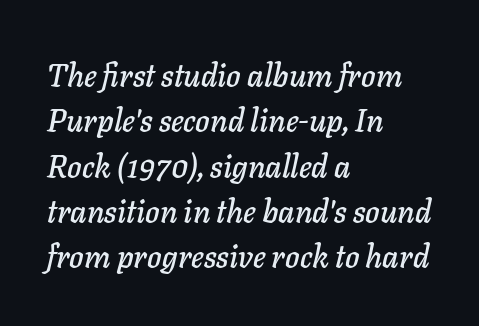
{"italic": "yes", "lean": "right", "slant_degrees": 11, "width": "normal", "stroke_contrast": "low", "x_height": "medium", "monospaced": "no", "underline": "no", "align": "left", "line_spacing": "normal", "line_spacing_ratio": 1.46, "letter_spacing": "normal", "letter_spacing_em": 0.0, "glyph_px": 31}
